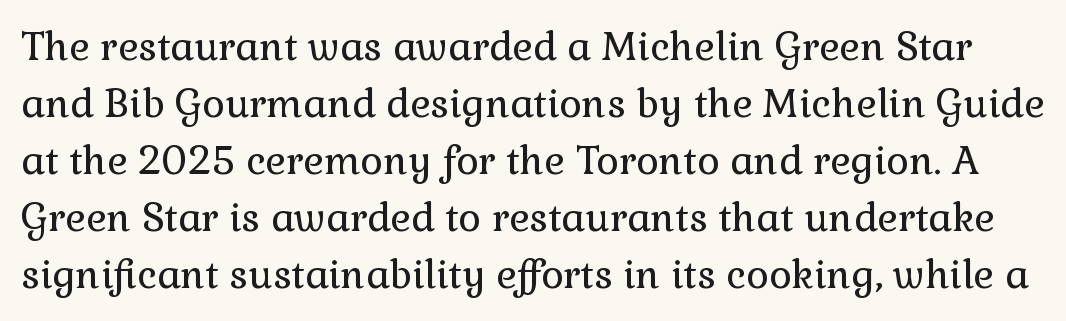
{"serif": "yes", "italic": "no", "bold": "no", "weight": "regular", "width": "normal", "x_height": "medium", "monospaced": "no", "underline": "no", "line_spacing": "normal", "line_spacing_ratio": 1.46, "letter_spacing": "normal", "letter_spacing_em": 0.0, "glyph_px": 39}
